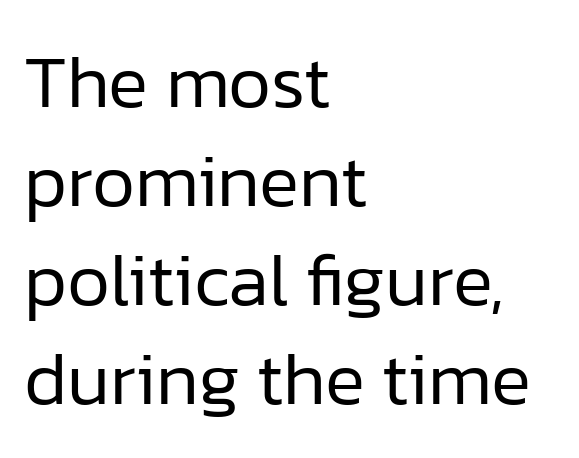
{"serif": "no", "italic": "no", "bold": "no", "weight": "regular", "width": "normal", "stroke_contrast": "low", "x_height": "medium", "monospaced": "no", "underline": "no", "align": "left", "line_spacing": "normal", "line_spacing_ratio": 1.32, "letter_spacing": "normal", "letter_spacing_em": 0.0, "glyph_px": 75}
